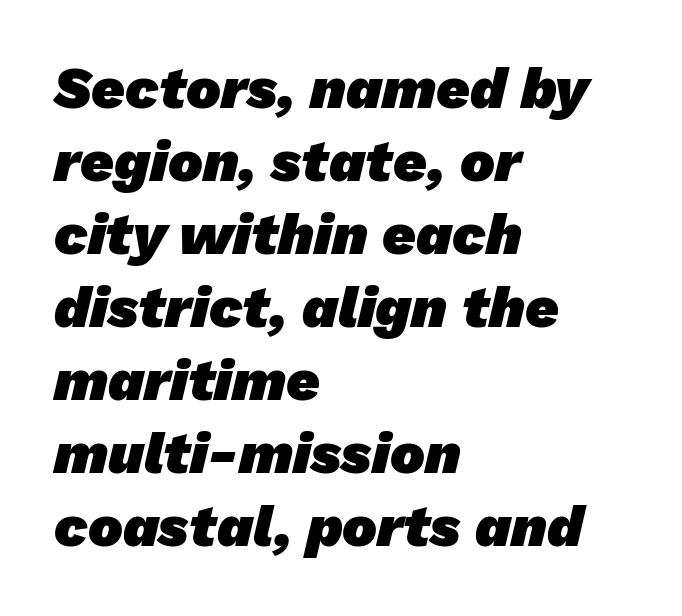
The vertical gap from one line to the next is medium. The area under the type is left untouched. You could not count columns in this text — the font is proportionally spaced. You can tell from the bare stems that sans-serif type was used. A student would call this left alignment; a typographer would say flush left, rag right.
